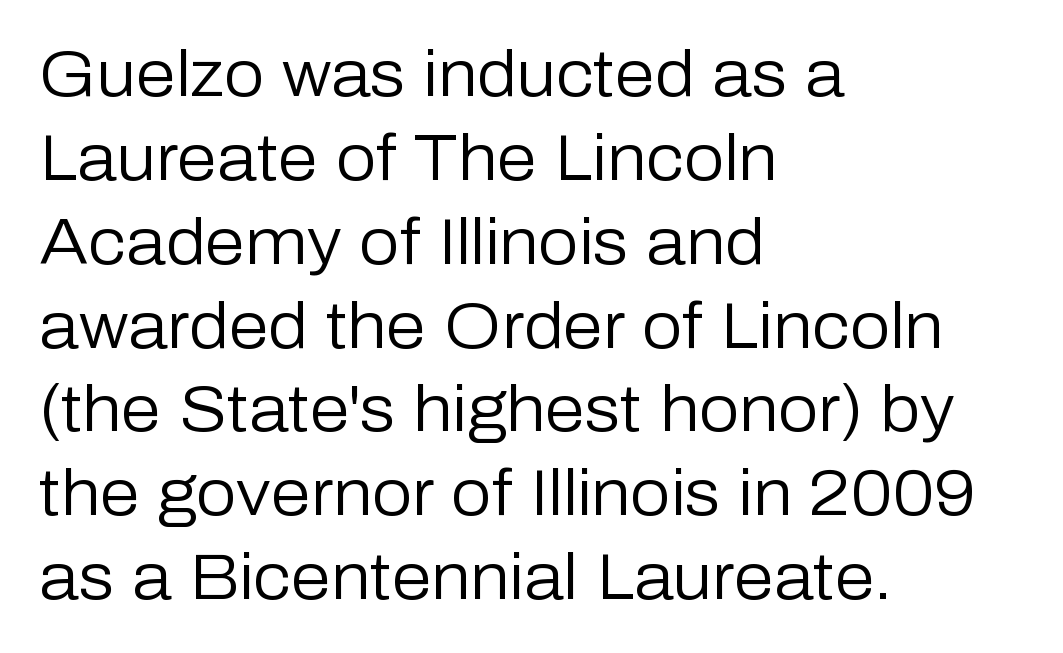
Q: Is the text bold? A: No.
Q: Is the text italic (slanted)? A: No, it is upright.
Q: Is the typeface a serif or a sans-serif typeface? A: Sans-serif.
Q: Is the text underlined? A: No.
Q: How is the paragraph aligned? A: Left-aligned.
Q: Is the spacing between letters normal or unusually wide? A: Normal.
Q: Is the spacing between lines tight, normal or loose? A: Normal.
Q: Width (condensed, normal, or wide)? A: Normal.
Q: Stroke contrast? A: Low.
Q: x-height? A: Medium.
Q: Monospaced? A: No.
